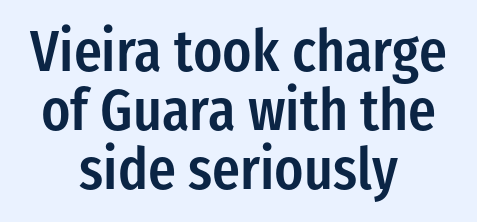
{"serif": "no", "italic": "no", "bold": "semi", "weight": "semibold", "width": "condensed", "stroke_contrast": "low", "x_height": "medium", "monospaced": "no", "underline": "no", "align": "center", "line_spacing": "tight", "line_spacing_ratio": 1.02, "letter_spacing": "normal", "letter_spacing_em": 0.0, "glyph_px": 58}
